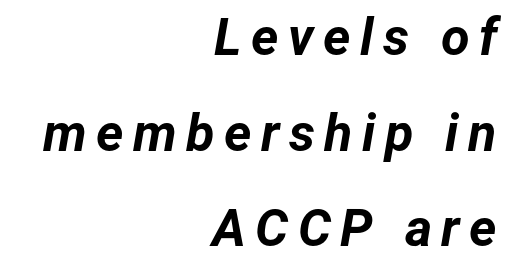
The image shows 52 px bold type, italic (leaning right); set right-aligned, line spacing 1.84x, not underlined; low stroke contrast and a medium x-height.
